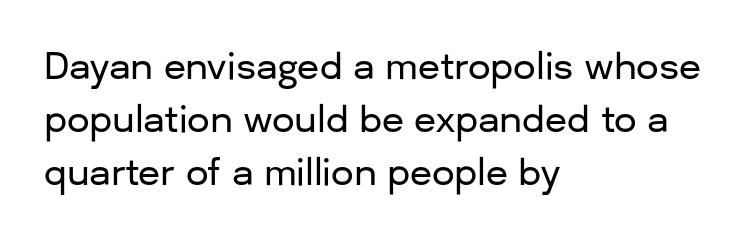
The image shows 36 px sans-serif type, upright; set left-aligned, normal line spacing (1.47x), normal letter spacing, not underlined; low stroke contrast and a medium x-height.
